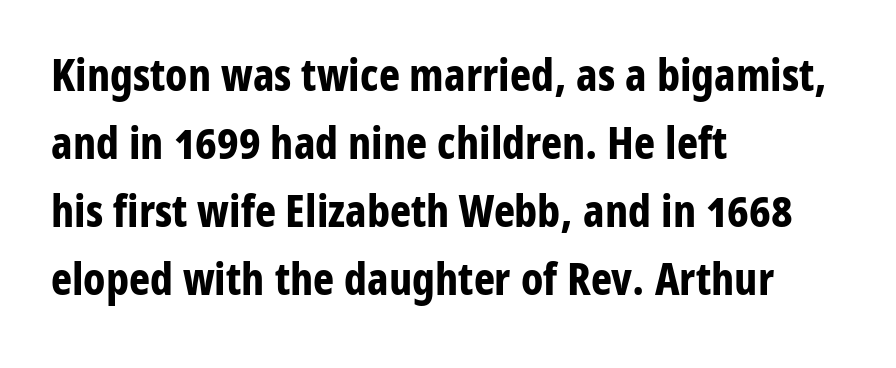
{"serif": "no", "italic": "no", "bold": "yes", "weight": "bold", "width": "condensed", "stroke_contrast": "low", "x_height": "medium", "monospaced": "no", "underline": "no", "align": "left", "line_spacing": "normal", "line_spacing_ratio": 1.51, "letter_spacing": "normal", "letter_spacing_em": 0.0, "glyph_px": 45}
